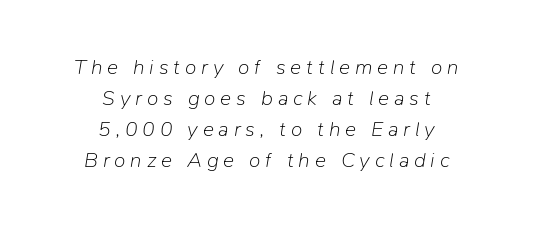
{"italic": "yes", "lean": "right", "slant_degrees": 9, "bold": "no", "underline": "no", "align": "center", "line_spacing": "normal", "line_spacing_ratio": 1.48, "letter_spacing": "wide", "letter_spacing_em": 0.23, "glyph_px": 21}
